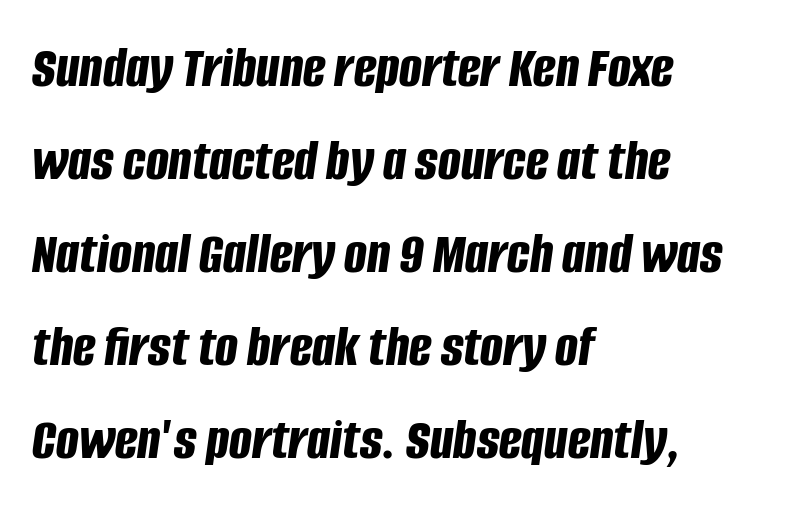
{"italic": "yes", "lean": "right", "slant_degrees": 8, "bold": "yes", "weight": "bold", "width": "condensed", "stroke_contrast": "low", "x_height": "large", "monospaced": "no", "underline": "no", "align": "left", "line_spacing": "normal", "line_spacing_ratio": 1.55, "letter_spacing": "normal", "letter_spacing_em": 0.0, "glyph_px": 60}
